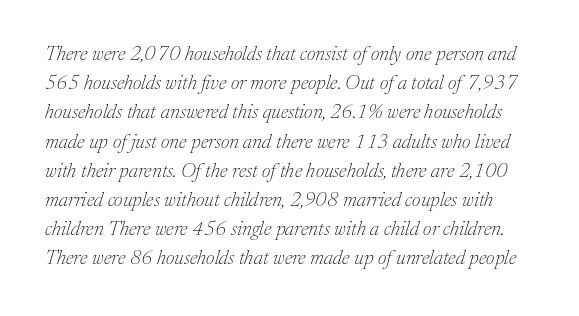
The image shows 20 px text type, italic (leaning right); set normal line spacing (1.46x), normal letter spacing, not underlined.
